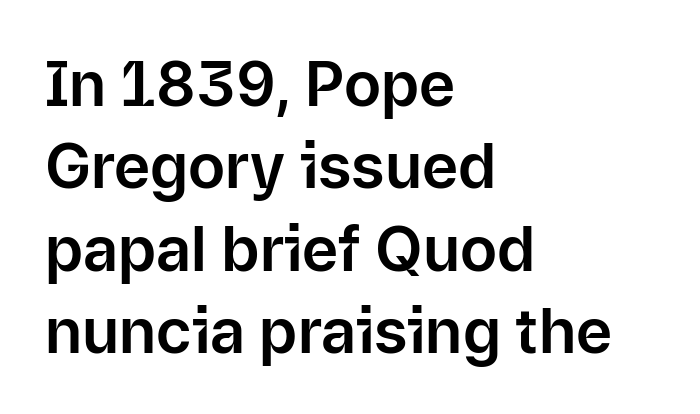
Do the characters align in a grid? No, the font is proportional. The letters stand upright; this is a roman face. Summary of vertical rhythm: regular, with standard interline spacing. Note: no serifs on the glyphs. Standard letterfit; no display-style spreading of the glyphs. Compared with a centered layout, this one pins lines to the left instead.
